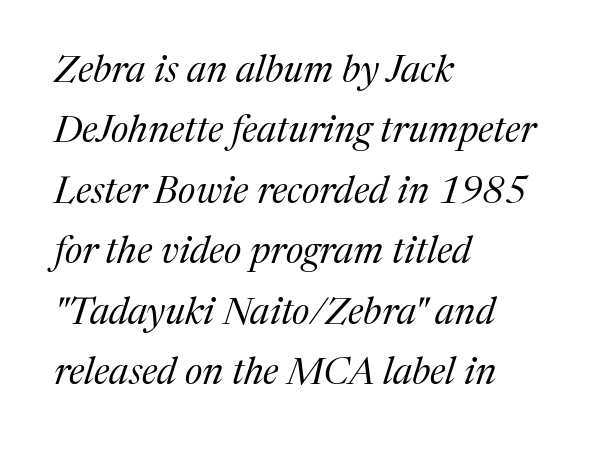
{"serif": "yes", "italic": "yes", "lean": "right", "slant_degrees": 17, "bold": "no", "weight": "regular", "width": "normal", "stroke_contrast": "medium", "x_height": "medium", "monospaced": "no", "underline": "no", "align": "left", "line_spacing": "normal", "line_spacing_ratio": 1.59, "letter_spacing": "normal", "letter_spacing_em": 0.0, "glyph_px": 38}
